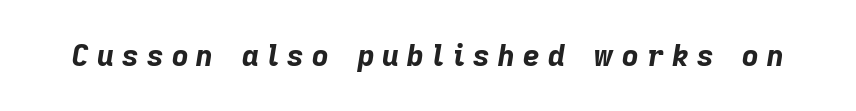
Yep, that's italic — everything's leaning. How are the letters spaced? Widely, with obvious added tracking. Each glyph is drawn with heavy, bold strokes. These lines are rendered in a variable-pitch font. A clean baseline with only descenders dipping below it.
